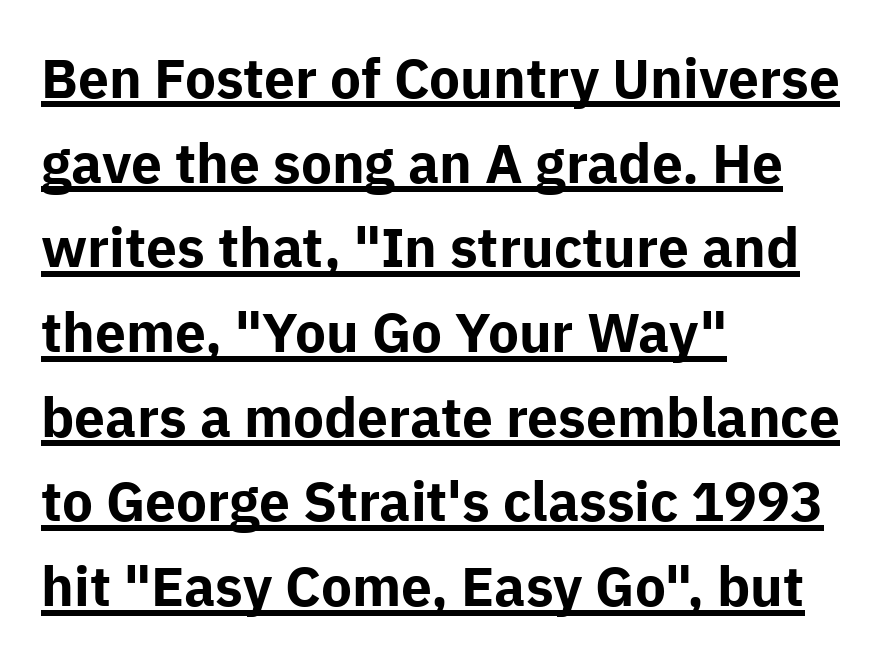
Q: Is the text bold? A: Yes.
Q: Is the text italic (slanted)? A: No, it is upright.
Q: Is the typeface a serif or a sans-serif typeface? A: Sans-serif.
Q: Is the text underlined? A: Yes.
Q: How is the paragraph aligned? A: Left-aligned.
Q: Is the spacing between letters normal or unusually wide? A: Normal.
Q: Is the spacing between lines tight, normal or loose? A: Normal.
Q: Width (condensed, normal, or wide)? A: Normal.
Q: Stroke contrast? A: Low.
Q: x-height? A: Medium.
Q: Monospaced? A: No.
